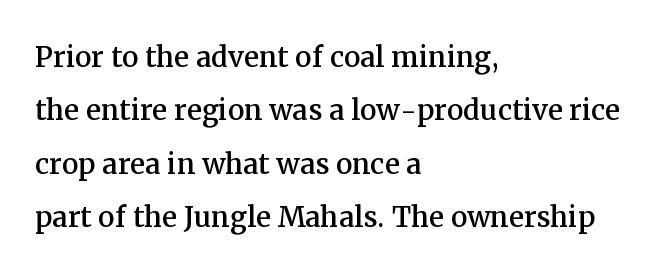
The lines are quadded left. Serif or sans? Serif — the stroke terminals have little feet. Letter spacing: default. The face used here is proportionally spaced, like ordinary book or web type. Check the space under the baseline: it is left empty. These lines were composed using upright roman letters.
